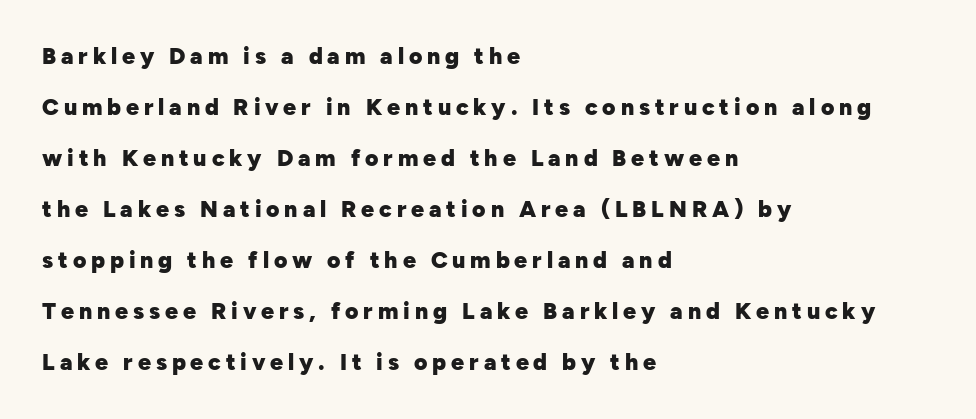
Q: Is the text bold? A: Yes.
Q: Is the text italic (slanted)? A: No, it is upright.
Q: Is the text underlined? A: No.
Q: How is the paragraph aligned? A: Left-aligned.
Q: Is the spacing between letters normal or unusually wide? A: Unusually wide.
Q: Is the spacing between lines tight, normal or loose? A: Loose.
